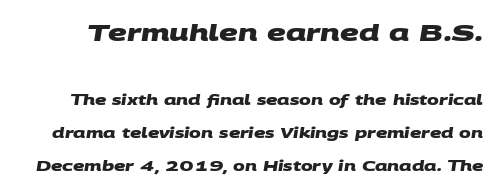
Q: Is the text bold? A: Yes.
Q: Is the text underlined? A: No.
Q: Is the spacing between letters normal or unusually wide? A: Normal.
Q: Is the spacing between lines tight, normal or loose? A: Loose.
Q: Which block of text is set in a larger size, the first (top) or the second (bottom)? A: The first (top) one.
